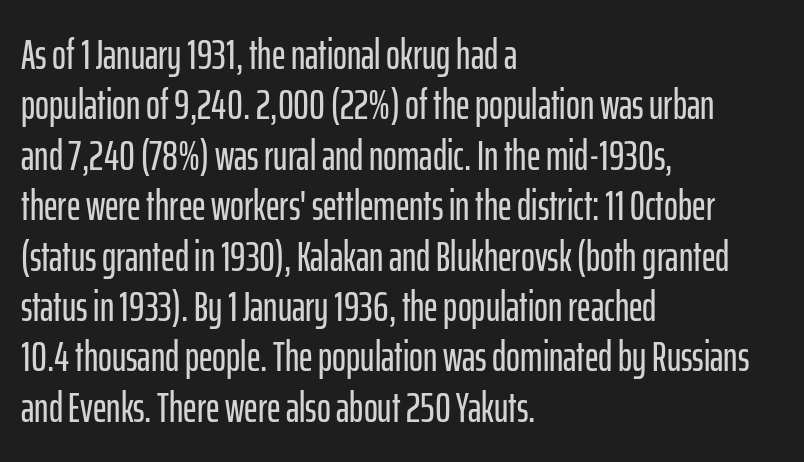
The image shows 42 px condensed sans-serif type, upright; set left-aligned, line spacing 1.2x, normal letter spacing, not underlined; low stroke contrast and a medium x-height.
